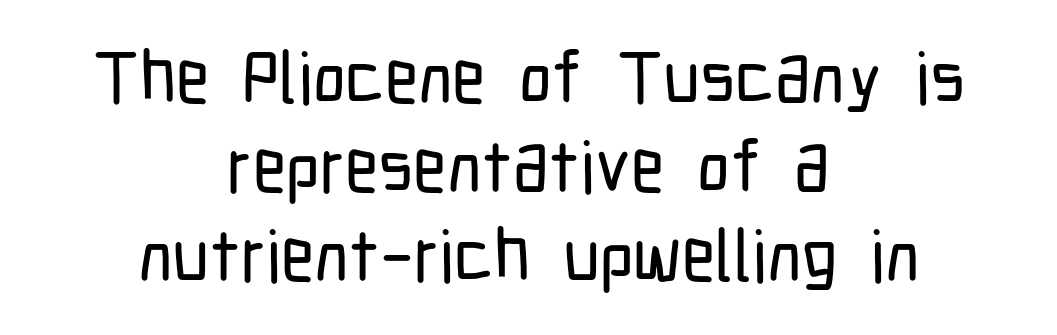
{"serif": "no", "italic": "no", "width": "condensed", "stroke_contrast": "low", "x_height": "medium", "monospaced": "no", "underline": "no", "align": "center", "line_spacing_ratio": 1.22, "letter_spacing": "normal", "letter_spacing_em": 0.0, "glyph_px": 73}
